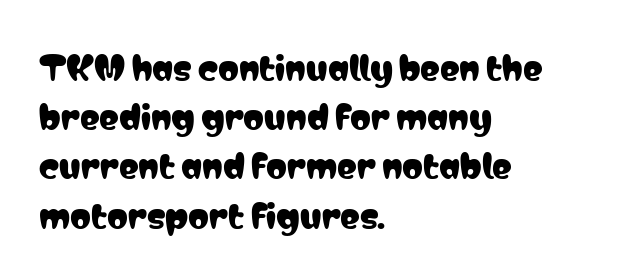
{"serif": "no", "italic": "no", "width": "condensed", "stroke_contrast": "low", "x_height": "medium", "monospaced": "no", "underline": "no", "align": "left", "line_spacing": "normal", "line_spacing_ratio": 1.49, "letter_spacing": "normal", "letter_spacing_em": 0.0, "glyph_px": 33}
